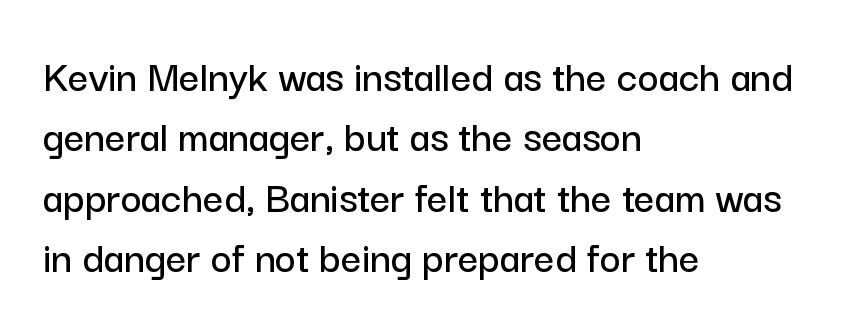
The image shows 45 px sans-serif type, upright; set left-aligned, normal line spacing (1.34x), normal letter spacing, not underlined; low stroke contrast and a medium x-height.
